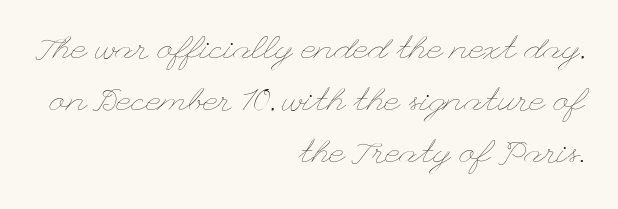
{"bold": "no", "weight": "thin", "width": "wide", "stroke_contrast": "low", "x_height": "small", "underline": "no", "align": "right", "line_spacing": "normal", "line_spacing_ratio": 1.57, "letter_spacing": "normal", "letter_spacing_em": 0.0, "glyph_px": 33}
